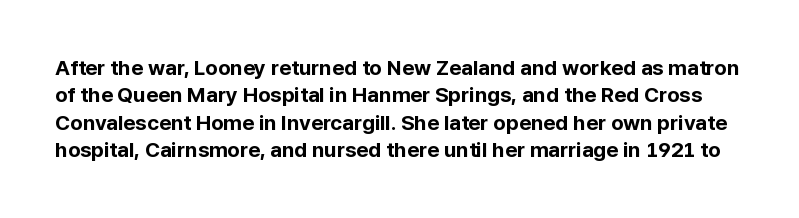
{"italic": "no", "bold": "yes", "underline": "no", "line_spacing": "normal", "line_spacing_ratio": 1.3, "letter_spacing": "normal", "letter_spacing_em": 0.0, "glyph_px": 21}
